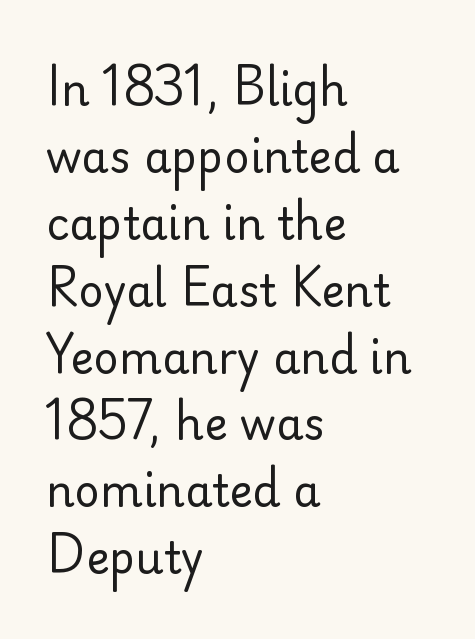
Letter spacing: default. A student would call this left alignment; a typographer would say flush left, rag right. Summary of vertical rhythm: regular, with standard interline spacing. Font category for this specimen: sans-serif.
